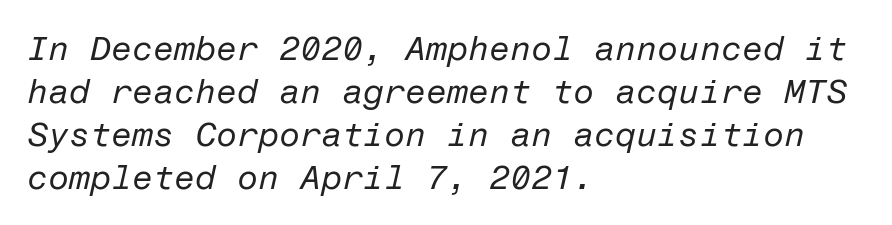
The image shows 34 px regular-weight type, italic (leaning right); set left-aligned, normal line spacing (1.26x), normal letter spacing, not underlined; low stroke contrast and a medium x-height.
